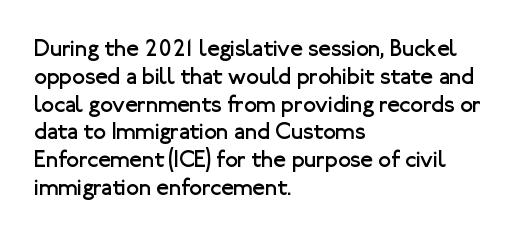
Q: Is the text bold? A: No.
Q: Is the text italic (slanted)? A: No, it is upright.
Q: Is the text underlined? A: No.
Q: How is the paragraph aligned? A: Left-aligned.
Q: Is the spacing between letters normal or unusually wide? A: Normal.
